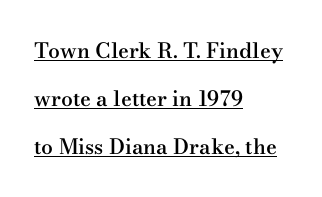
Q: Is the text bold? A: Semi-bold.
Q: Is the text italic (slanted)? A: No, it is upright.
Q: Is the text underlined? A: Yes.
Q: How is the paragraph aligned? A: Left-aligned.
Q: Is the spacing between letters normal or unusually wide? A: Normal.
Q: Is the spacing between lines tight, normal or loose? A: Loose.
